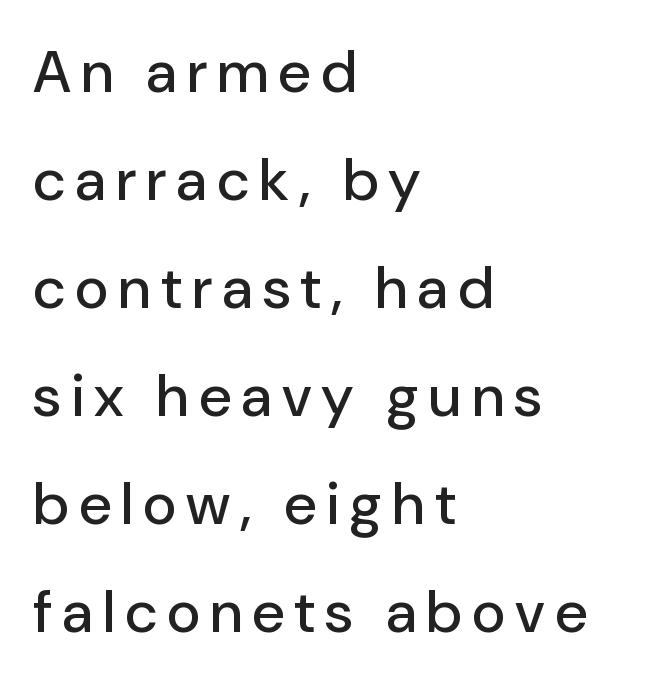
The foot of each line stays bare and open. Layout note: lines flush left. No feet cap the strokes, marking this as sans-serif type. Varying glyph widths throughout — classic text-font behaviour.
